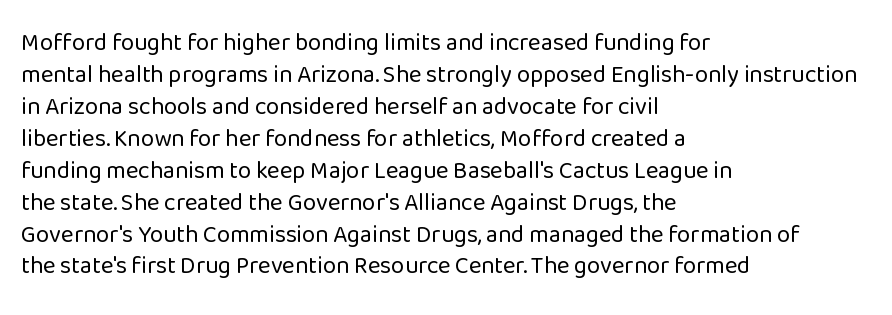
{"italic": "no", "bold": "no", "underline": "no", "align": "left", "line_spacing": "normal", "line_spacing_ratio": 1.33, "letter_spacing": "normal", "letter_spacing_em": 0.0, "glyph_px": 24}
